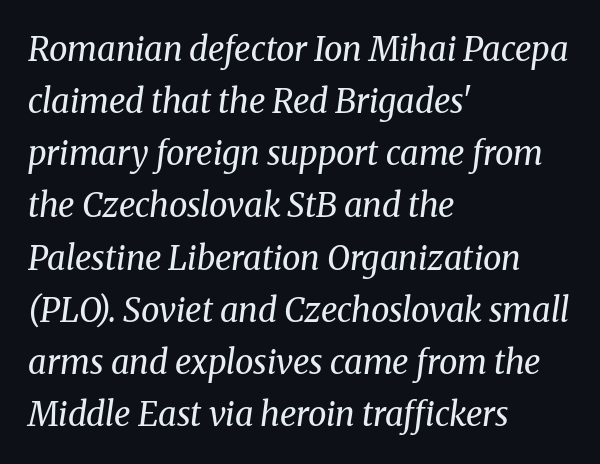
Q: Is the text bold? A: No.
Q: Is the text italic (slanted)? A: Yes, it leans right by about 8 degrees.
Q: Is the typeface a serif or a sans-serif typeface? A: Serif.
Q: Is the text underlined? A: No.
Q: How is the paragraph aligned? A: Left-aligned.
Q: Is the spacing between letters normal or unusually wide? A: Normal.
Q: Is the spacing between lines tight, normal or loose? A: Normal.
Q: Width (condensed, normal, or wide)? A: Normal.
Q: Stroke contrast? A: Medium.
Q: x-height? A: Medium.
Q: Monospaced? A: No.
